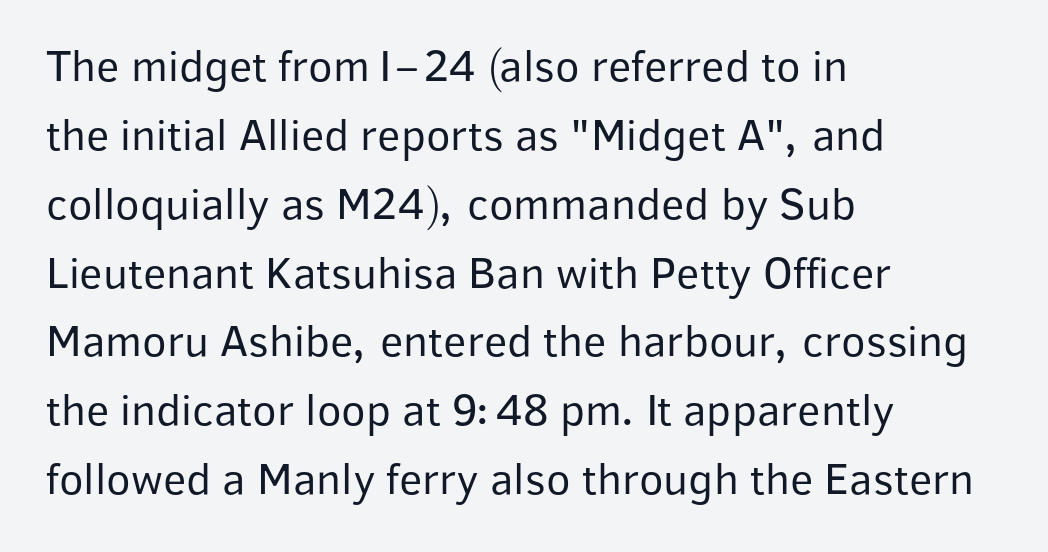
{"serif": "no", "italic": "no", "bold": "no", "weight": "regular", "width": "normal", "stroke_contrast": "low", "x_height": "medium", "monospaced": "no", "underline": "no", "align": "left", "line_spacing": "normal", "line_spacing_ratio": 1.53, "letter_spacing": "normal", "letter_spacing_em": 0.0, "glyph_px": 45}
